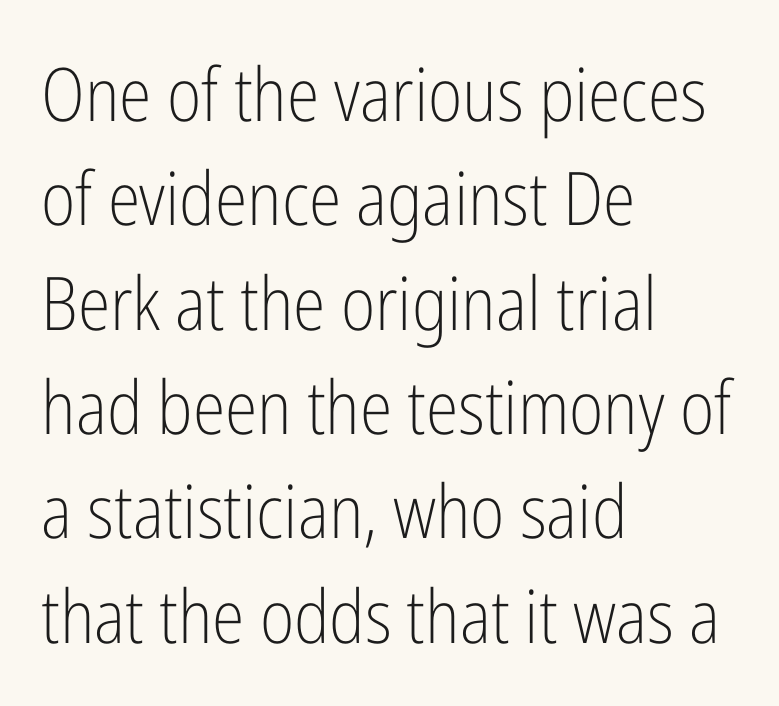
The setting favours the left margin, as ordinary paragraphs usually do. Counters stay open thanks to moderate or lighter strokes. Horizontal bands of white between lines are of average thickness. The letters carry no serifs — their stems end cleanly without finishing strokes. Quick note: not italic, upright. Think of a printed novel: that variable character pitch is what you see here.
